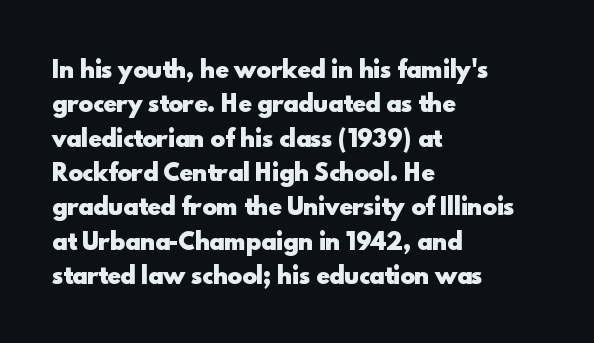
The image shows 22 px bold type, upright; set left-aligned, normal line spacing (1.56x), normal letter spacing, not underlined.
